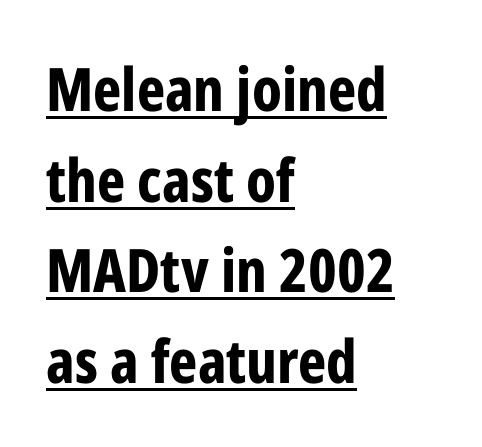
{"serif": "no", "italic": "no", "bold": "yes", "weight": "bold", "width": "condensed", "stroke_contrast": "low", "x_height": "medium", "monospaced": "no", "underline": "yes", "align": "left", "line_spacing": "normal", "line_spacing_ratio": 1.51, "letter_spacing": "normal", "letter_spacing_em": 0.0, "glyph_px": 60}
